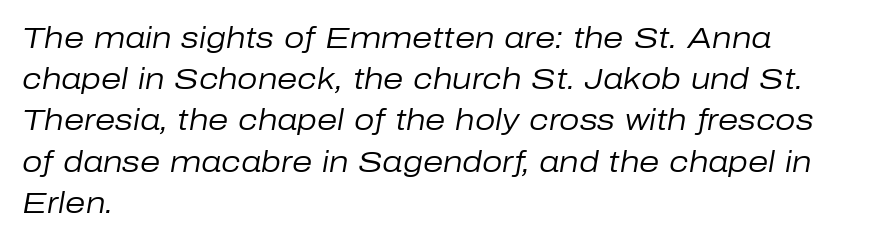
Typeset ragged right — the left edge is the straight one. You could not count columns in this text — the font is proportionally spaced. Weight: not bold — regular or lighter. Designer's note — italics engaged. Students, note that the glyphs here touch the page at normal intervals.
